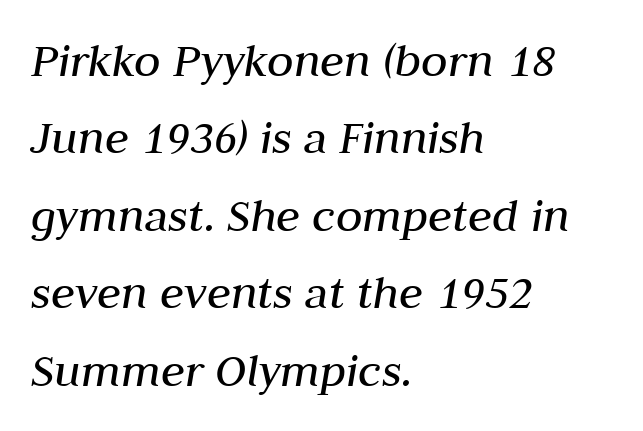
Q: Is the text bold? A: No.
Q: Is the text italic (slanted)? A: Yes, it leans right by about 10 degrees.
Q: Is the text underlined? A: No.
Q: How is the paragraph aligned? A: Left-aligned.
Q: Is the spacing between letters normal or unusually wide? A: Normal.
Q: Is the spacing between lines tight, normal or loose? A: Normal.
Q: Width (condensed, normal, or wide)? A: Normal.
Q: Stroke contrast? A: Medium.
Q: x-height? A: Medium.
Q: Monospaced? A: No.
